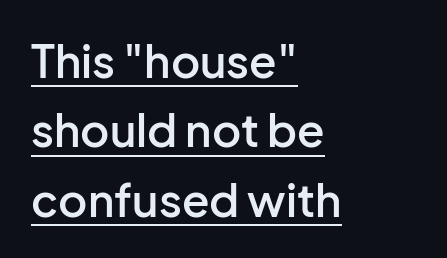
Honestly, the row spacing looks completely unremarkable. Notice the strokes are somewhat thickened but not fully heavy: this is a semibold. The designer went with a sans here, leaving each stem footless. It's the straight-up-and-down kind of type.
